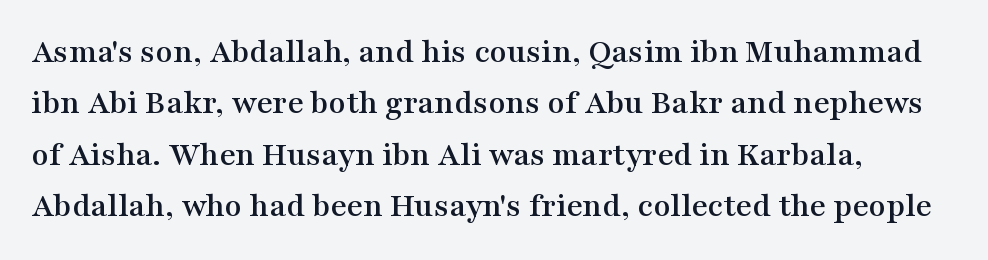
Here the designer chose a conventional face with non-uniform glyph widths. Tracking value appears to be zero — textbook default spacing. Beneath every word, the page is bare. Tall strokes in this sample are plumb rather than angled.
